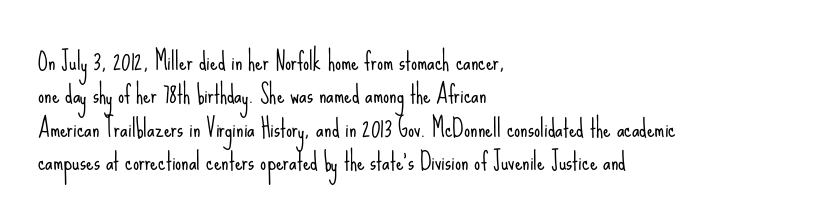
The image shows 24 px text type, upright; set left-aligned, normal line spacing (1.39x), normal letter spacing, not underlined.
